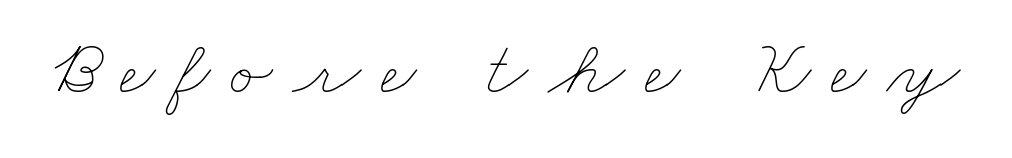
Is the letter spacing exaggerated? Yes — the characters are pushed far apart. The specimen omits any rule beneath the text block's lines. Looks like regular typesetting: each glyph gets only the width it needs. Is the stroke heavy? The answer is a plain regular-or-lighter.
